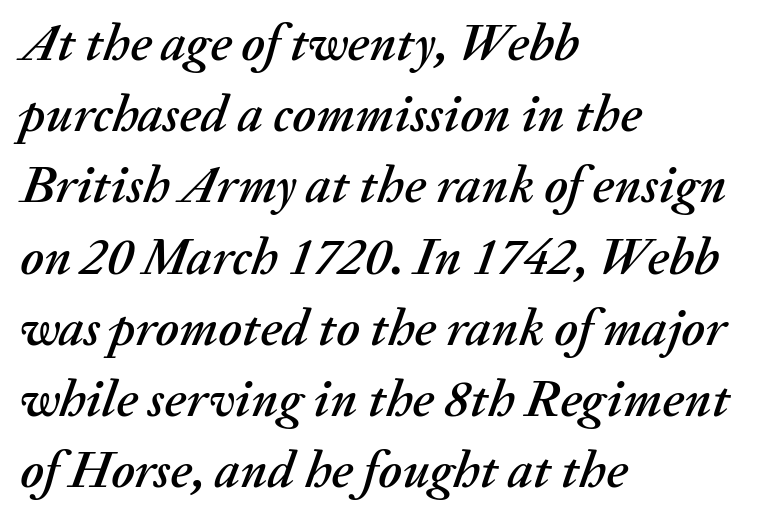
The image shows 52 px text type, italic (leaning right); set left-aligned, normal line spacing (1.37x), normal letter spacing, not underlined; medium stroke contrast and a medium x-height.
